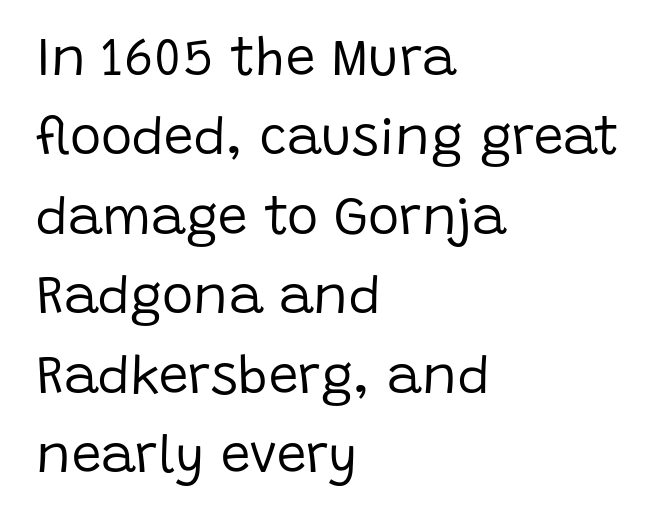
Each stroke keeps to a modest, everyday thickness or less. Leading: standard. Italic? Not at all — the glyphs are vertical. Note the varied advance widths — an 'i' is clearly narrower than an 'm'.
